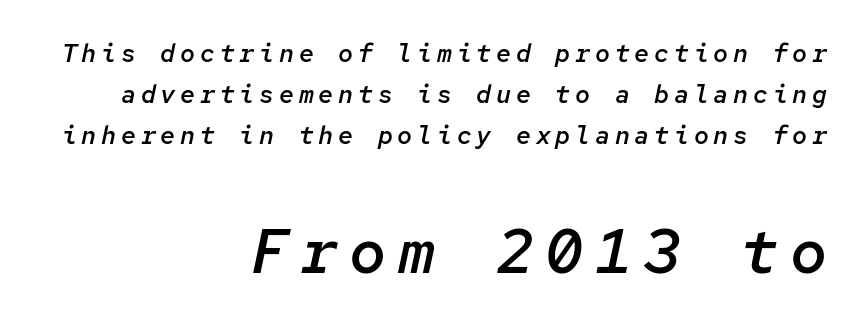
The image shows 62 px semibold type, italic (leaning right), monospaced; set right-aligned, normal line spacing (1.65x), not underlined; the second (bottom) block is 2.48x larger; low stroke contrast and a medium x-height.
